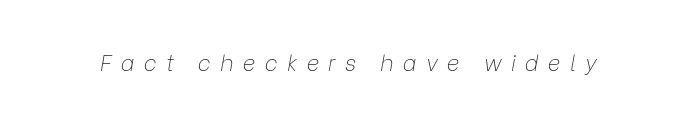
Q: Is the text bold? A: No.
Q: Is the text italic (slanted)? A: Yes, it leans right by about 9 degrees.
Q: Is the text underlined? A: No.
Q: Is the spacing between letters normal or unusually wide? A: Unusually wide.
